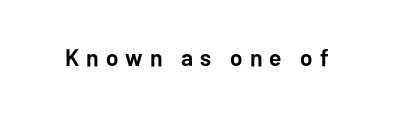
The image shows 24 px bold type, upright; set unusually wide letter spacing (+0.29 em), not underlined.
